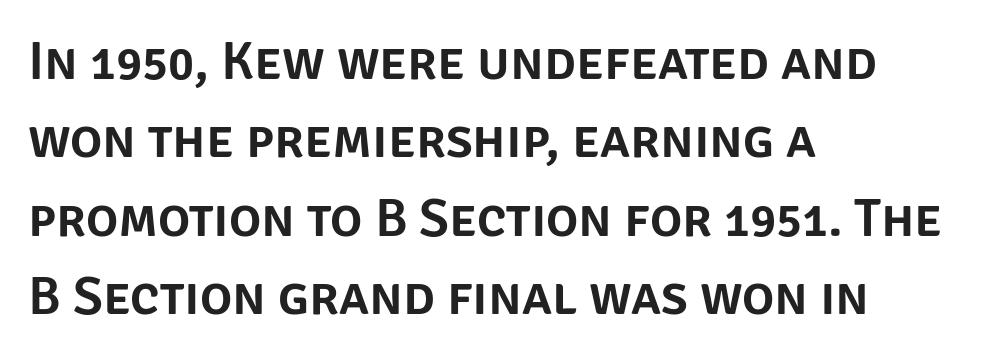
A typesetter would label this face a sans. The tracking reads as untouched default to a designer's eye. Leading matches the norm, producing a regular column. One-word summary of the alignment: left. Just letters on the line, the space beneath them empty.
